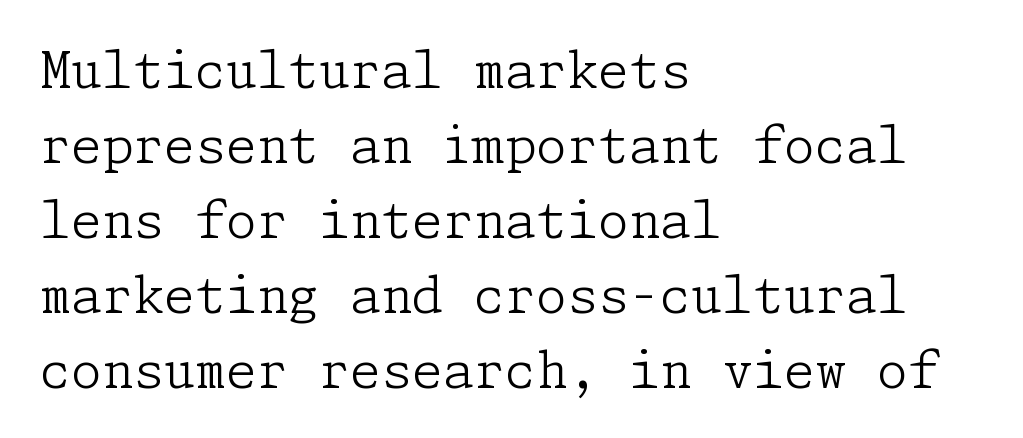
Weight: in the light-to-regular range. To sum up the face: it has serifs. Nobody drew a line under any word here. What's the leading like? Ordinary, nothing unusual. If you drew a ruler down the left edge, every line would touch it. You could call the tracking neutral — neither tight nor loose.
